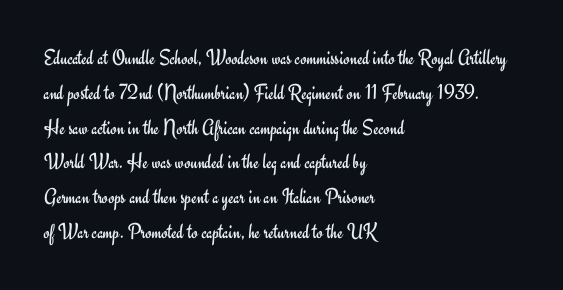
All the whitespace from short lines collects on the right. No extra tracking has been applied to these lines. The space beneath each line is pristine and unruled. Vertical stems look standard width or narrower in stroke.
